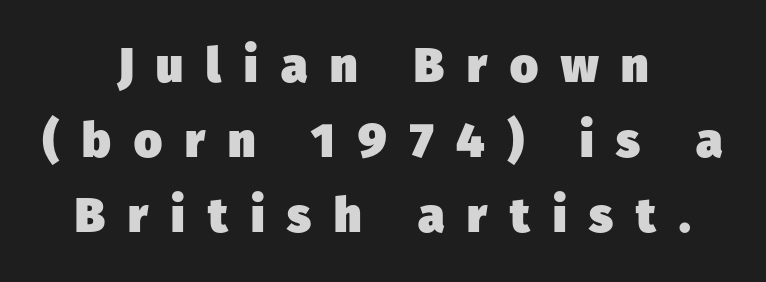
{"serif": "no", "bold": "yes", "weight": "heavy", "width": "normal", "stroke_contrast": "low", "x_height": "medium", "monospaced": "no", "underline": "no", "align": "center", "line_spacing": "normal", "line_spacing_ratio": 1.56, "letter_spacing": "wide", "letter_spacing_em": 0.48, "glyph_px": 48}
